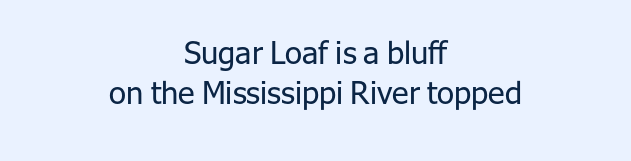
What stands out about the letter spacing? Nothing — it is the standard amount. This is sans-serif lettering, the kind often seen on screens and signage. The passage shown is not bold in any degree. Underlining? Definitely not there. These lines sit exactly where default settings would place them.
